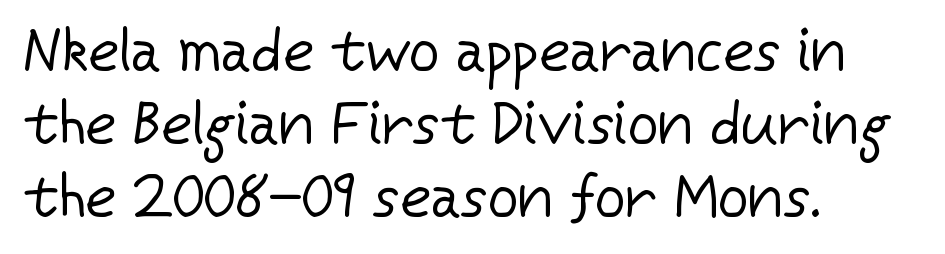
The image shows 60 px regular-weight sans-serif type, upright; set left-aligned, line spacing 1.22x, normal letter spacing, not underlined; low stroke contrast and a medium x-height.
